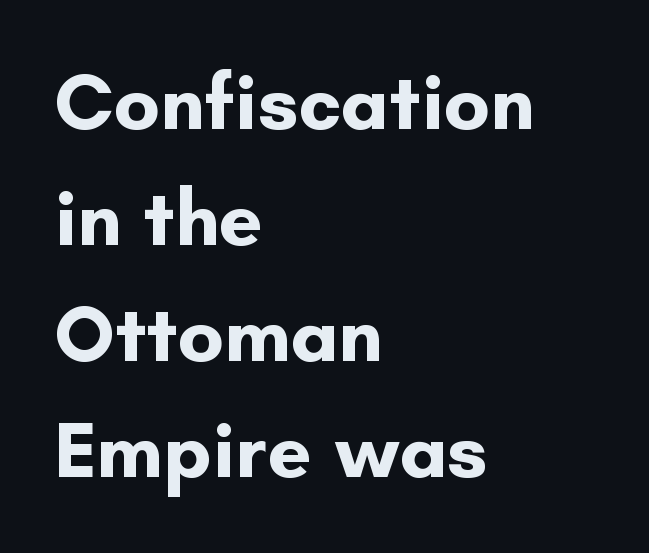
{"serif": "no", "italic": "no", "bold": "yes", "weight": "bold", "width": "normal", "stroke_contrast": "low", "x_height": "small", "monospaced": "no", "underline": "no", "align": "left", "line_spacing": "normal", "line_spacing_ratio": 1.47, "letter_spacing": "normal", "letter_spacing_em": 0.0, "glyph_px": 79}
